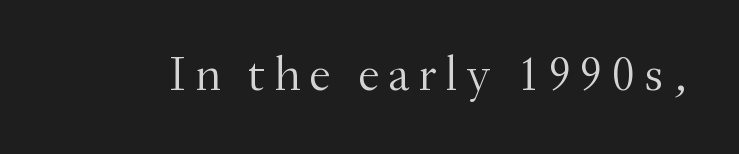
{"serif": "yes", "italic": "no", "bold": "no", "weight": "light", "width": "normal", "stroke_contrast": "medium", "x_height": "small", "monospaced": "no", "underline": "no", "glyph_px": 49}
